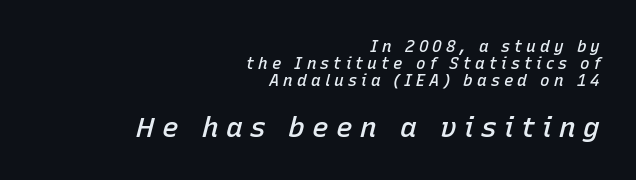
Q: Is the text bold? A: Semi-bold.
Q: Is the text italic (slanted)? A: Yes, it leans right by about 15 degrees.
Q: Is the text underlined? A: No.
Q: How is the paragraph aligned? A: Right-aligned.
Q: Is the spacing between letters normal or unusually wide? A: Unusually wide.
Q: Is the spacing between lines tight, normal or loose? A: Tight.
Q: Which block of text is set in a larger size, the first (top) or the second (bottom)? A: The second (bottom) one.
Q: Width (condensed, normal, or wide)? A: Normal.
Q: Stroke contrast? A: Low.
Q: x-height? A: Medium.
Q: Monospaced? A: No.
